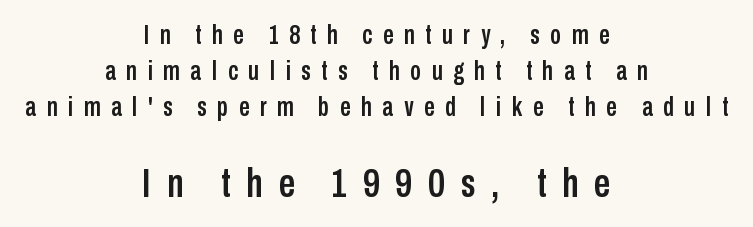
Does the type have serifs? No, each stem ends abruptly. Rule under the text: the space is simply empty. Varying glyph widths throughout — classic text-font behaviour. In terms of letterspacing, this is a distinctly airy, spread setting. Casual observation: everything's sitting right in the middle.
